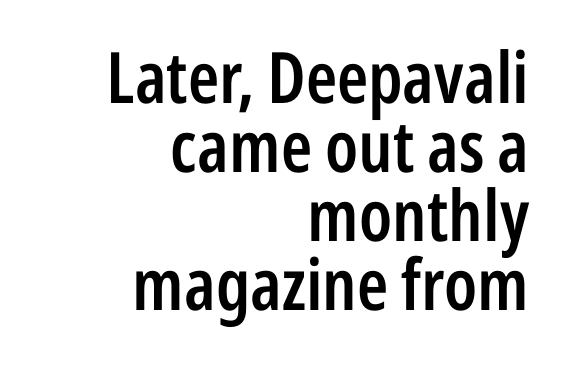
The image shows 71 px semibold, condensed sans-serif type, upright; set right-aligned, tight line spacing (0.97x), normal letter spacing, not underlined; low stroke contrast and a medium x-height.
